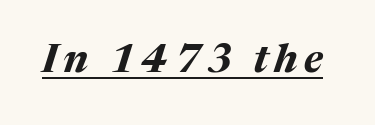
Q: Is the text bold? A: Yes.
Q: Is the text italic (slanted)? A: Yes, it leans right by about 17 degrees.
Q: Is the text underlined? A: Yes.
Q: Width (condensed, normal, or wide)? A: Normal.
Q: Stroke contrast? A: Medium.
Q: x-height? A: Medium.
Q: Monospaced? A: No.
